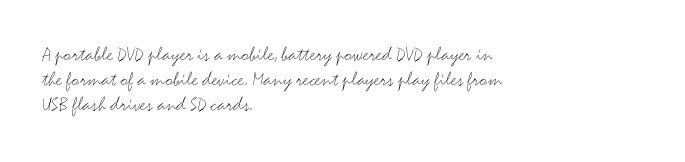
The letterforms sit shoulder to shoulder at normal distance. Typeset ragged right — the left edge is the straight one. Vertical stems look standard width or narrower in stroke. Beneath every word, the page is bare.
